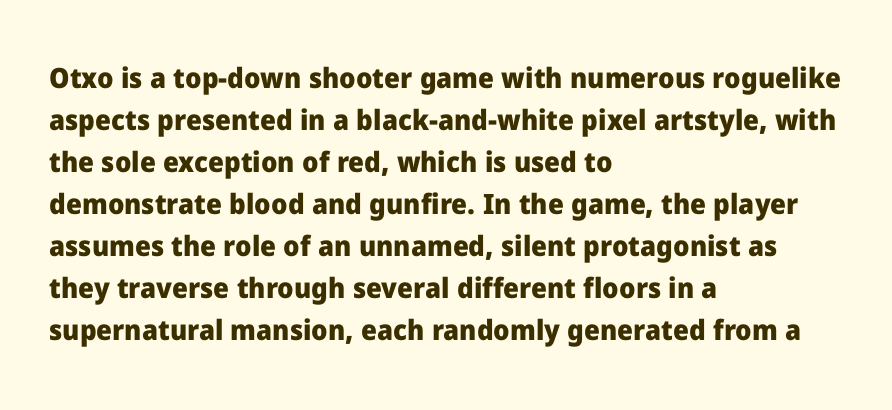
Q: Is the text bold? A: Yes.
Q: Is the text italic (slanted)? A: No, it is upright.
Q: Is the typeface a serif or a sans-serif typeface? A: Sans-serif.
Q: Is the text underlined? A: No.
Q: How is the paragraph aligned? A: Left-aligned.
Q: Is the spacing between letters normal or unusually wide? A: Normal.
Q: Is the spacing between lines tight, normal or loose? A: Normal.
Q: Width (condensed, normal, or wide)? A: Normal.
Q: Stroke contrast? A: Low.
Q: x-height? A: Medium.
Q: Monospaced? A: No.
